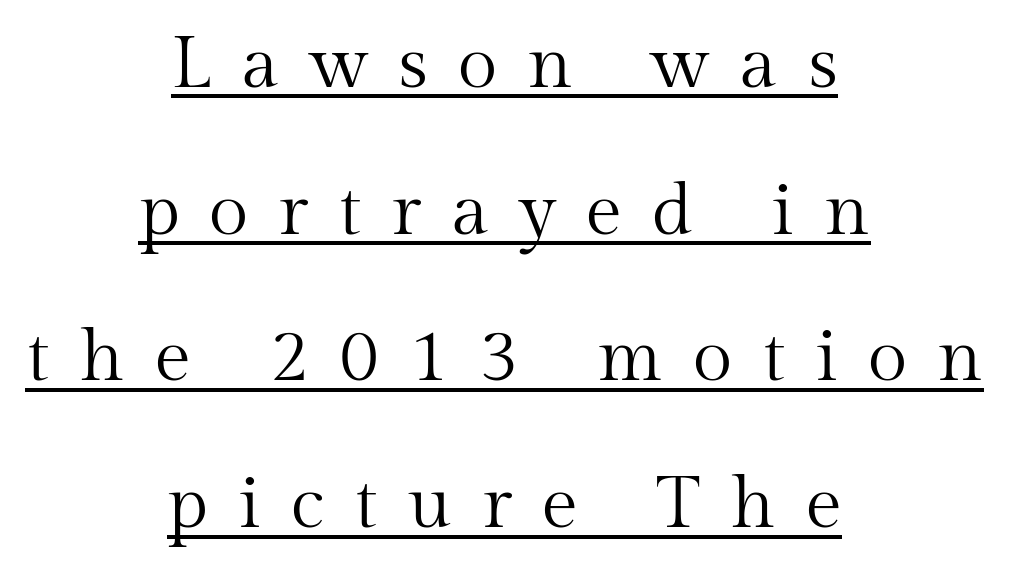
Q: Is the text bold? A: No.
Q: Is the text italic (slanted)? A: No, it is upright.
Q: Is the typeface a serif or a sans-serif typeface? A: Serif.
Q: Is the text underlined? A: Yes.
Q: How is the paragraph aligned? A: Centered.
Q: Is the spacing between letters normal or unusually wide? A: Unusually wide.
Q: Is the spacing between lines tight, normal or loose? A: Loose.
Q: Width (condensed, normal, or wide)? A: Normal.
Q: Stroke contrast? A: Medium.
Q: x-height? A: Medium.
Q: Monospaced? A: No.
